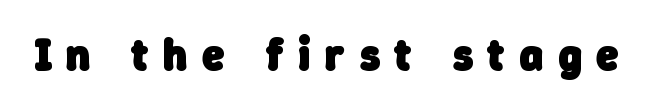
The image shows 45 px heavy sans-serif type; set unusually wide letter spacing (+0.33 em), not underlined; low stroke contrast and a medium x-height.
